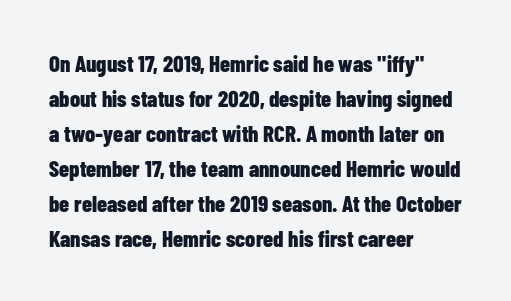
The image shows 23 px bold type, upright; set left-aligned, normal line spacing (1.52x), normal letter spacing, not underlined.
